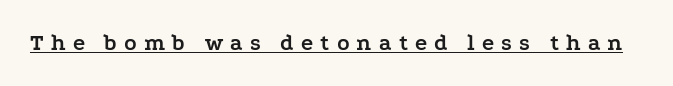
The specimen includes a rule beneath the text block's lines. The lettering stays uniformly vertical, giving the passage a roman look. Observe the wide spacing: letters keep a clear distance from each other. You'd pick this weight for a headline — it's a proper bold.
